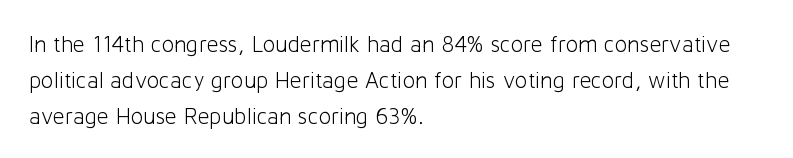
{"italic": "no", "bold": "no", "underline": "no", "align": "left", "line_spacing": "normal", "line_spacing_ratio": 1.56, "letter_spacing": "normal", "letter_spacing_em": 0.0, "glyph_px": 23}
